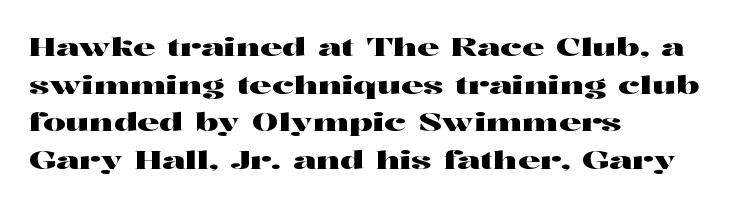
Q: Is the text italic (slanted)? A: No, it is upright.
Q: Is the text underlined? A: No.
Q: How is the paragraph aligned? A: Left-aligned.
Q: Is the spacing between letters normal or unusually wide? A: Normal.
Q: Is the spacing between lines tight, normal or loose? A: Normal.
